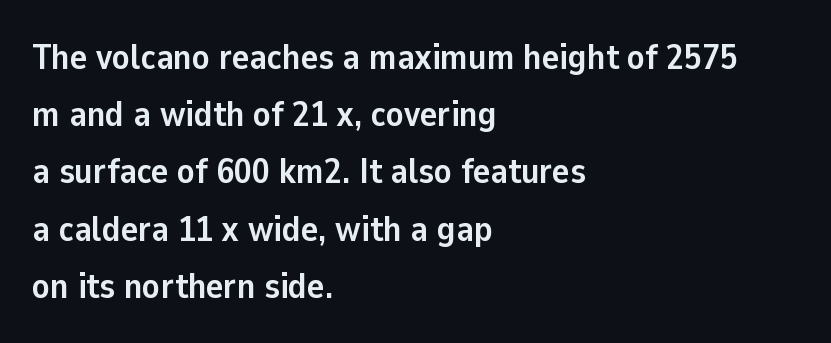
Q: Is the text bold? A: Yes.
Q: Is the text italic (slanted)? A: No, it is upright.
Q: Is the typeface a serif or a sans-serif typeface? A: Sans-serif.
Q: Is the text underlined? A: No.
Q: How is the paragraph aligned? A: Left-aligned.
Q: Is the spacing between letters normal or unusually wide? A: Normal.
Q: Is the spacing between lines tight, normal or loose? A: Normal.
Q: Width (condensed, normal, or wide)? A: Normal.
Q: Stroke contrast? A: Low.
Q: x-height? A: Medium.
Q: Monospaced? A: No.
